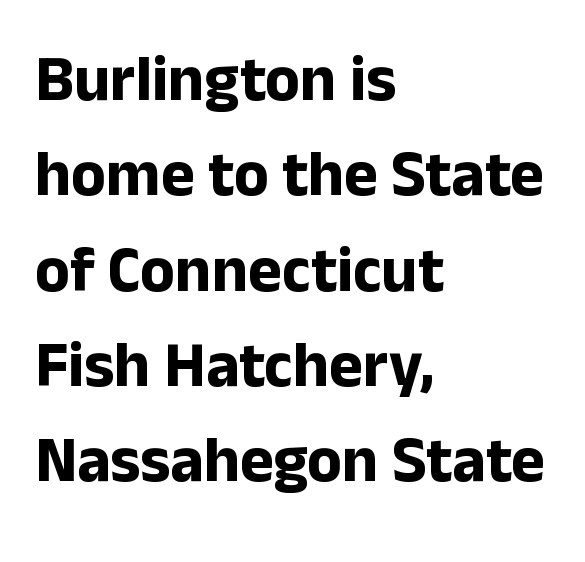
Q: Is the text bold? A: Yes.
Q: Is the text italic (slanted)? A: No, it is upright.
Q: Is the typeface a serif or a sans-serif typeface? A: Sans-serif.
Q: Is the text underlined? A: No.
Q: How is the paragraph aligned? A: Left-aligned.
Q: Is the spacing between letters normal or unusually wide? A: Normal.
Q: Is the spacing between lines tight, normal or loose? A: Normal.
Q: Width (condensed, normal, or wide)? A: Normal.
Q: Stroke contrast? A: Low.
Q: x-height? A: Medium.
Q: Monospaced? A: No.
